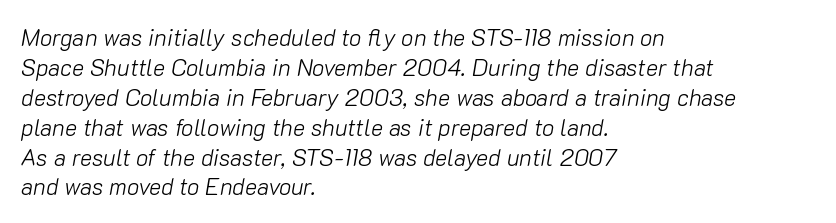
Slanted lettering throughout. The string is rendered with underlining switched off. Tracking here is standard; glyphs follow each other at the usual distance. The typesetting does not lean heavy: it is not bold.
